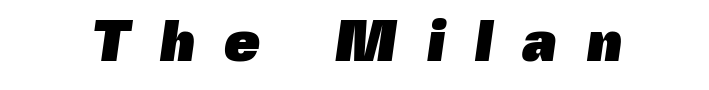
Q: Is the text bold? A: Yes.
Q: Is the typeface a serif or a sans-serif typeface? A: Sans-serif.
Q: Is the text underlined? A: No.
Q: Is the spacing between letters normal or unusually wide? A: Unusually wide.
Q: Width (condensed, normal, or wide)? A: Normal.
Q: x-height? A: Medium.
Q: Monospaced? A: No.
